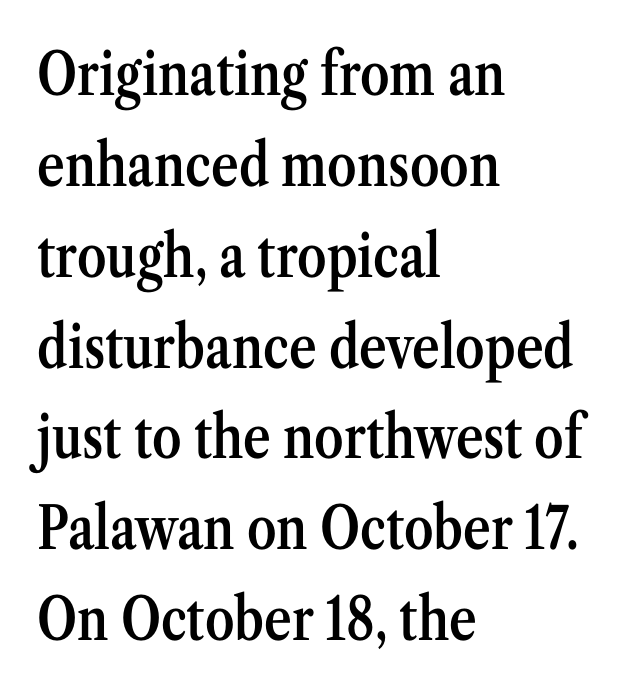
A clean baseline with only descenders dipping below it. Does the lettering tilt? It doesn't — this is upright. The text was rendered using a seriffed face with decorative stroke endings. Leading: standard. The lines in this sample share a left origin and differ only in where they stop.
